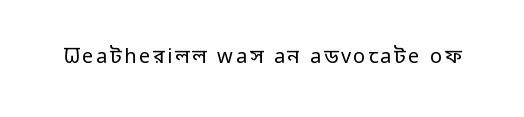
Q: Is the text bold? A: No.
Q: Is the text italic (slanted)? A: No, it is upright.
Q: Is the text underlined? A: No.
